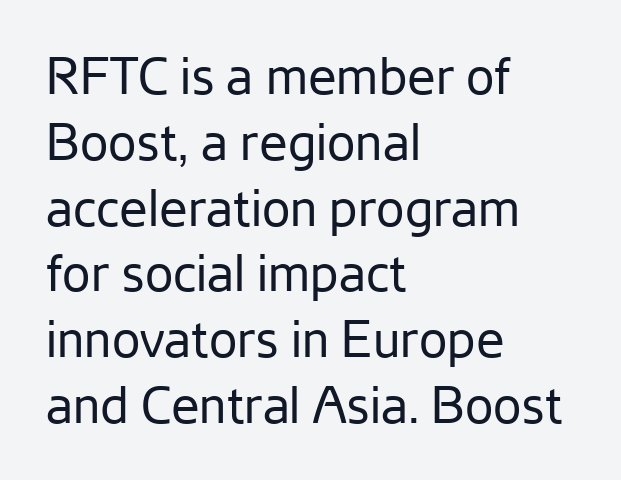
{"serif": "no", "italic": "no", "bold": "no", "weight": "regular", "width": "normal", "stroke_contrast": "low", "x_height": "medium", "monospaced": "no", "underline": "no", "align": "left", "line_spacing": "normal", "line_spacing_ratio": 1.29, "letter_spacing": "normal", "letter_spacing_em": 0.0, "glyph_px": 51}
